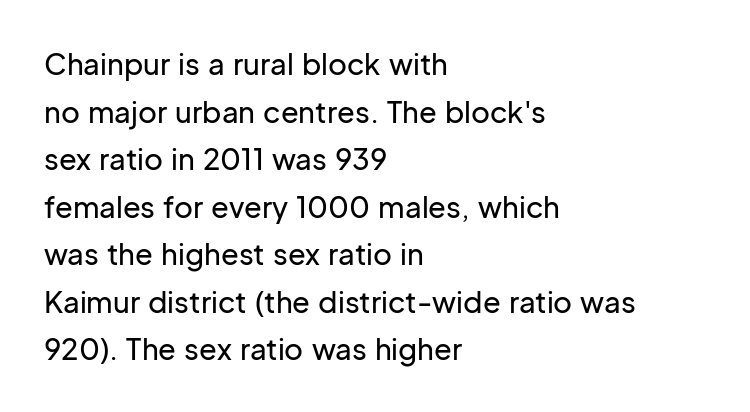
Q: Is the text italic (slanted)? A: No, it is upright.
Q: Is the typeface a serif or a sans-serif typeface? A: Sans-serif.
Q: Is the text underlined? A: No.
Q: How is the paragraph aligned? A: Left-aligned.
Q: Is the spacing between letters normal or unusually wide? A: Normal.
Q: Is the spacing between lines tight, normal or loose? A: Normal.
Q: Width (condensed, normal, or wide)? A: Normal.
Q: Stroke contrast? A: Low.
Q: x-height? A: Medium.
Q: Monospaced? A: No.
